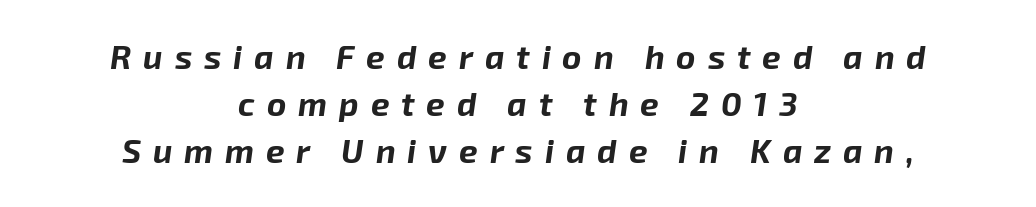
Rows of type keep a routine distance in the vertical direction. The line texture is sparse and dotted thanks to wide tracking. The foot of each line stays bare and open. Is this a fixed-width face? No — the glyphs have proportional, varying widths. Compared with a flush-left layout, this one balances lines on the center instead. Would a proofreader flag this as italicized? Yes.
